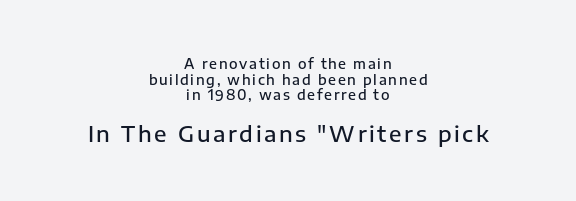
Q: Is the text bold? A: Semi-bold.
Q: Is the text italic (slanted)? A: No, it is upright.
Q: Is the text underlined? A: No.
Q: How is the paragraph aligned? A: Centered.
Q: Is the spacing between lines tight, normal or loose? A: Tight.
Q: Which block of text is set in a larger size, the first (top) or the second (bottom)? A: The second (bottom) one.
